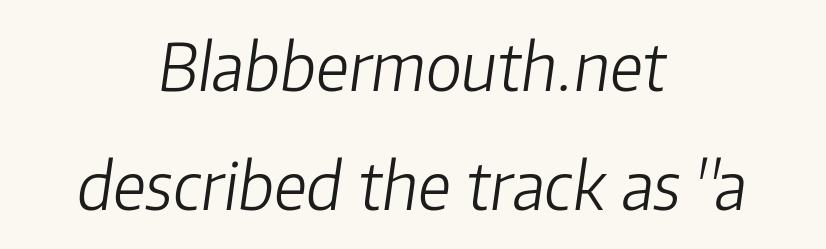
{"italic": "yes", "lean": "right", "slant_degrees": 8, "bold": "no", "weight": "light", "width": "normal", "stroke_contrast": "low", "x_height": "medium", "monospaced": "no", "underline": "no", "align": "center", "line_spacing_ratio": 1.83, "letter_spacing": "normal", "letter_spacing_em": 0.0, "glyph_px": 65}
